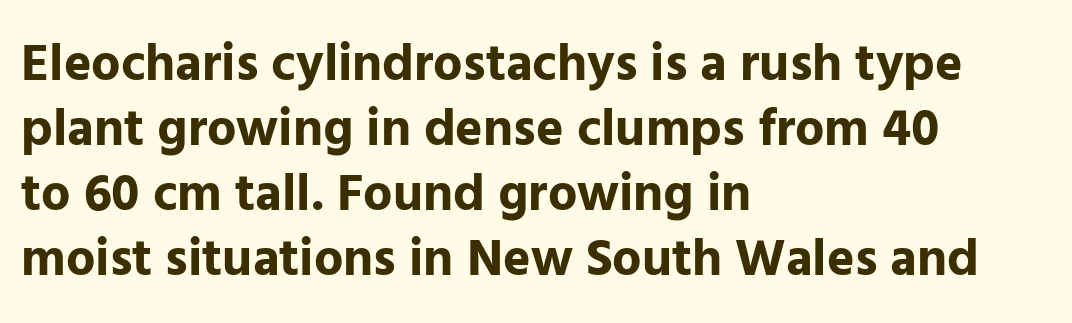
Are there feet on the stems? There aren't — it's a sans. Character widths vary here, with narrow letters taking less room than wide ones. The rows are spaced the way most documents space them. Has an underline been added? It has not. The characters look thick and weighty, a clear bold. The compositor pushed each line to the left boundary.
